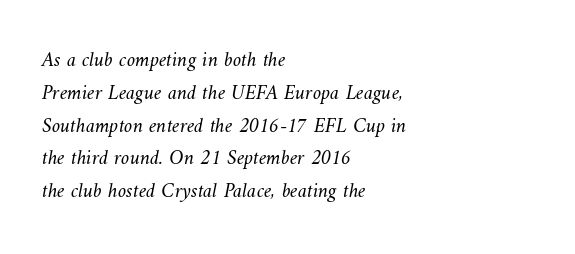
Q: Is the text bold? A: No.
Q: Is the text underlined? A: No.
Q: How is the paragraph aligned? A: Left-aligned.
Q: Is the spacing between letters normal or unusually wide? A: Normal.
Q: Is the spacing between lines tight, normal or loose? A: Normal.
